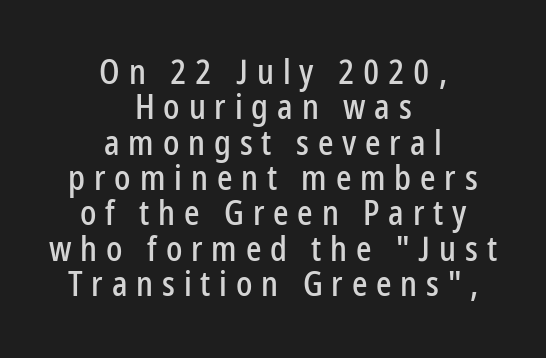
{"serif": "no", "italic": "no", "width": "condensed", "stroke_contrast": "low", "x_height": "medium", "monospaced": "no", "underline": "no", "align": "center", "line_spacing": "tight", "line_spacing_ratio": 1.04, "letter_spacing": "wide", "letter_spacing_em": 0.26, "glyph_px": 34}
